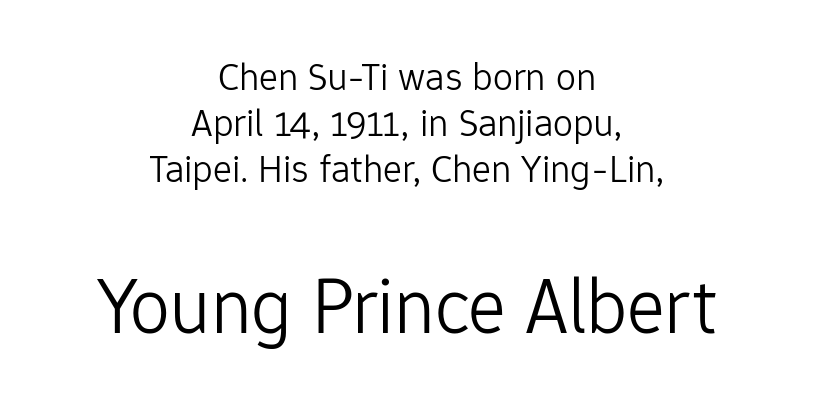
The image shows 80 px light sans-serif type, upright; set centered, tight line spacing (1.15x), normal letter spacing, not underlined; the second (bottom) block is 2.0x larger; low stroke contrast and a medium x-height.
